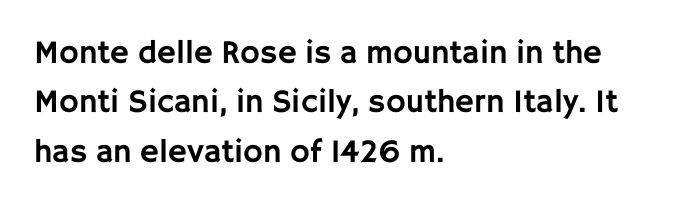
Line beginnings align vertically; line endings do not. Is this a fixed-width face? No — the glyphs have proportional, varying widths. A typesetter would call this zero additional tracking. The glyphs are unaccompanied by any horizontal stroke below them. Italic: no, the glyphs are upright roman. Students, observe: this is what conventionally led text looks like.
